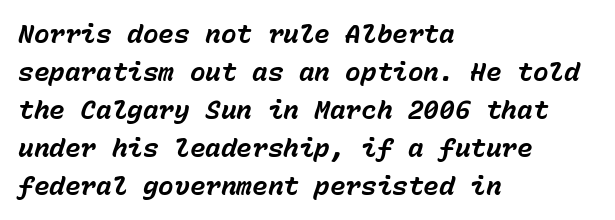
Characters follow at the spacing the type designer built in. This sample uses an oblique cut, with every glyph tilted off the vertical. Strong, thick strokes mark this as bold type. A normal amount of white space separates one row of letters from the next. Layout note: lines flush left.
